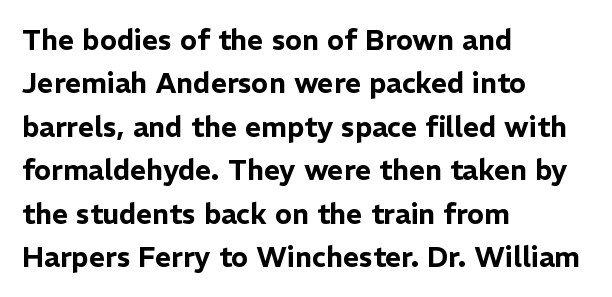
Characters remain perfectly vertical along every line. Looks like regular typesetting: each glyph gets only the width it needs. Stroke terminals: plain, sans-serif. The line-height multiplier appears to be the usual default.
